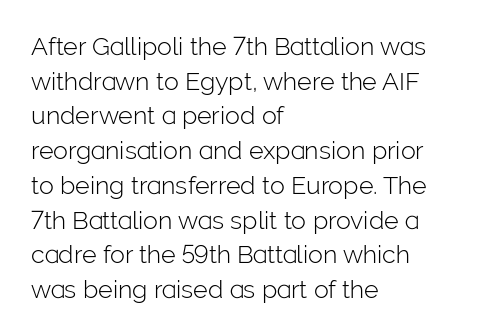
The letters stand straight up with perfectly vertical stems. The typesetter chose a ragged-right arrangement here. What's the leading like? Ordinary, nothing unusual. Nothing unusual about the tracking: characters are spaced as the font intends. Is the stroke heavy? The answer is a plain regular-or-lighter.
